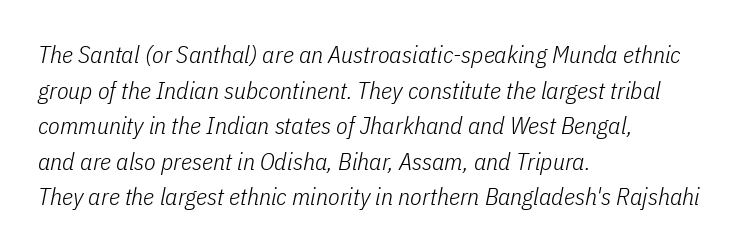
The image shows 24 px text type, italic (leaning right); set left-aligned, normal line spacing (1.48x), normal letter spacing, not underlined.
